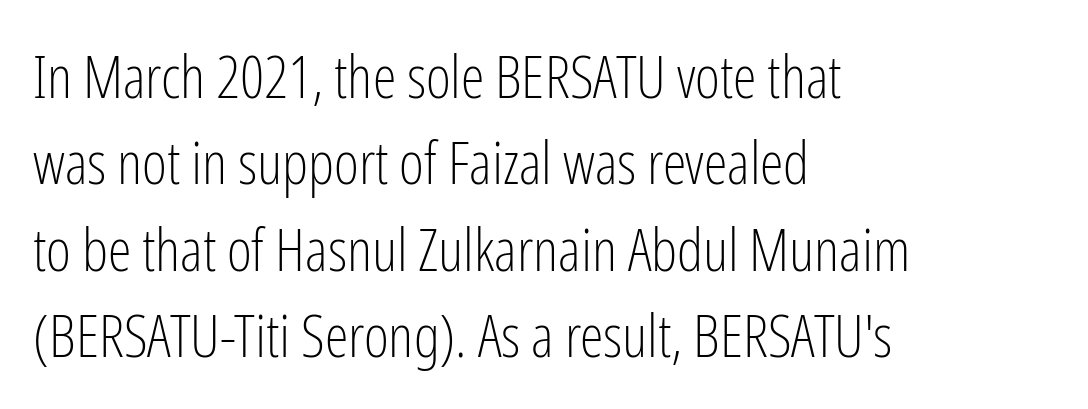
Proportional: the letters do not fall into vertical columns. Short note: letters normally spaced. Decoration check: the copy has no underline. Honestly, the row spacing looks completely unremarkable.
